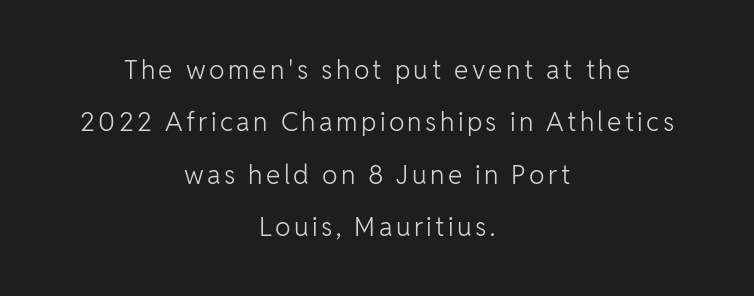
{"italic": "no", "bold": "no", "underline": "no", "align": "center", "line_spacing": "loose", "line_spacing_ratio": 2.01, "glyph_px": 26}
